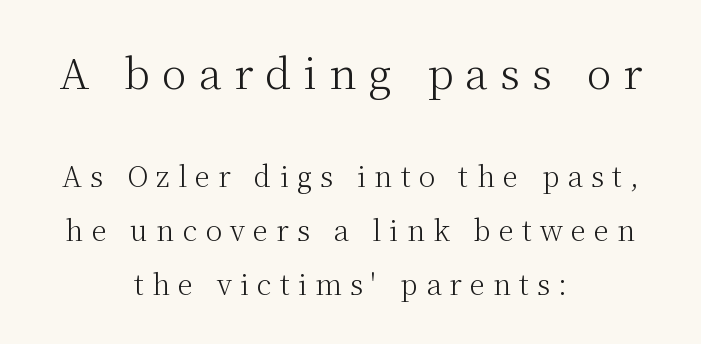
The first block has been scaled up relative to the second. Leading is clearly above the norm, producing a sparse column. The passage shown is typeset with a serif family. Both edges are ragged and mirror each other, which tells us the setting is centered. The typography opts for an upright posture over an oblique one. No letter is thick-stroked: the sample isn't bold.
